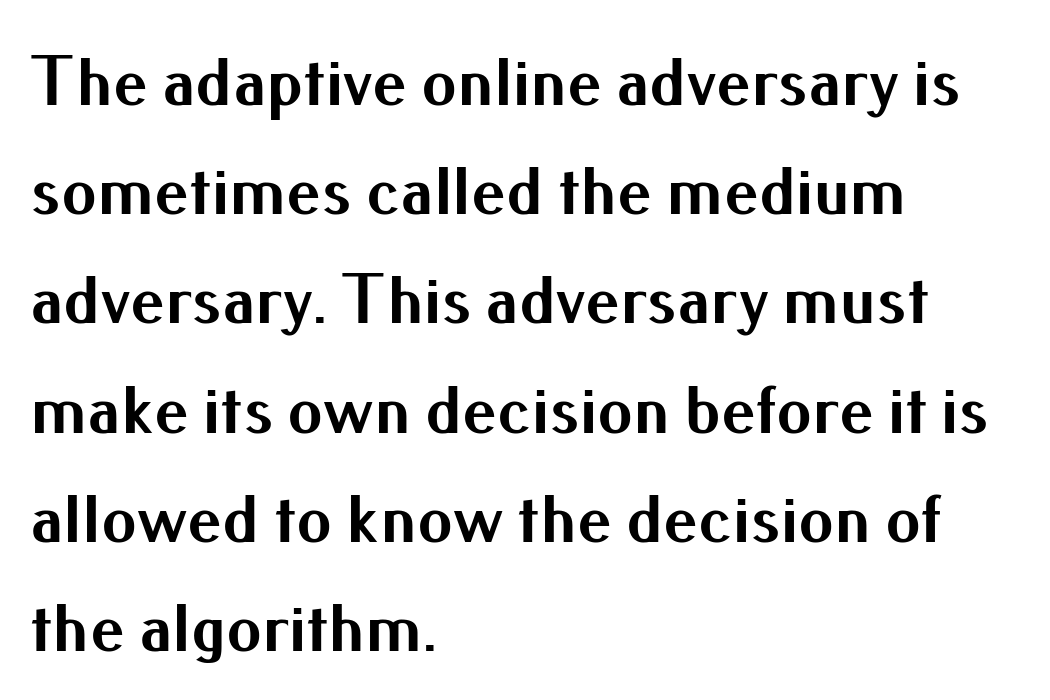
The image shows 70 px bold sans-serif type, upright; set left-aligned, normal line spacing (1.56x), normal letter spacing, not underlined; medium stroke contrast and a small x-height.
